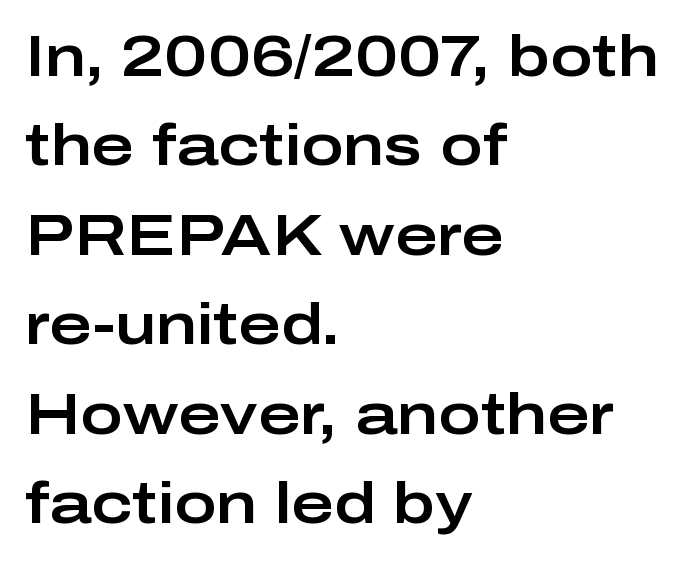
{"serif": "no", "italic": "no", "width": "wide", "stroke_contrast": "low", "x_height": "medium", "monospaced": "no", "underline": "no", "align": "left", "line_spacing": "normal", "line_spacing_ratio": 1.57, "letter_spacing": "normal", "letter_spacing_em": 0.0, "glyph_px": 57}
